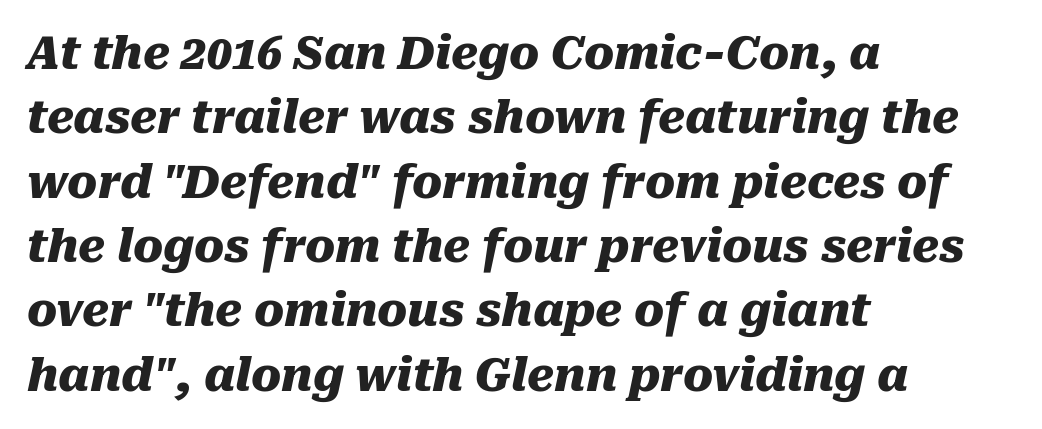
{"italic": "yes", "lean": "right", "slant_degrees": 10, "bold": "yes", "weight": "heavy", "width": "normal", "stroke_contrast": "medium", "x_height": "medium", "monospaced": "no", "underline": "no", "align": "left", "line_spacing": "normal", "line_spacing_ratio": 1.43, "letter_spacing": "normal", "letter_spacing_em": 0.0, "glyph_px": 45}
